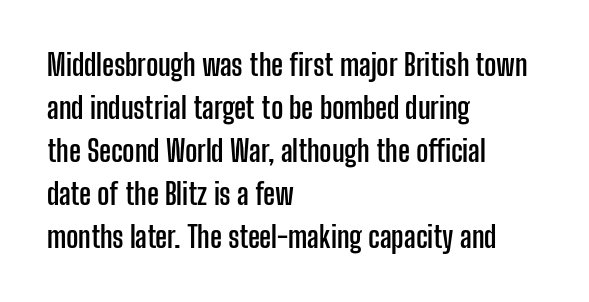
The image shows 29 px semibold, condensed sans-serif type, upright; set left-aligned, normal line spacing (1.48x), normal letter spacing, not underlined; low stroke contrast and a medium x-height.
